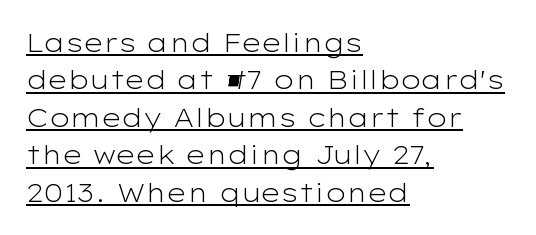
Line starts are locked; line ends wander. Vertical spacing — default. The letters stand upright; this is a roman face. Tracking value appears to be zero — textbook default spacing. Underline: present. A light-to-regular cut is what we see here.
